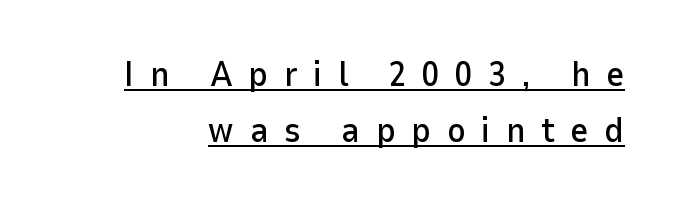
Q: Is the text italic (slanted)? A: No, it is upright.
Q: Is the typeface a serif or a sans-serif typeface? A: Sans-serif.
Q: Is the text underlined? A: Yes.
Q: Is the spacing between letters normal or unusually wide? A: Unusually wide.
Q: Is the spacing between lines tight, normal or loose? A: Normal.
Q: Width (condensed, normal, or wide)? A: Normal.
Q: Stroke contrast? A: Low.
Q: x-height? A: Medium.
Q: Monospaced? A: No.
